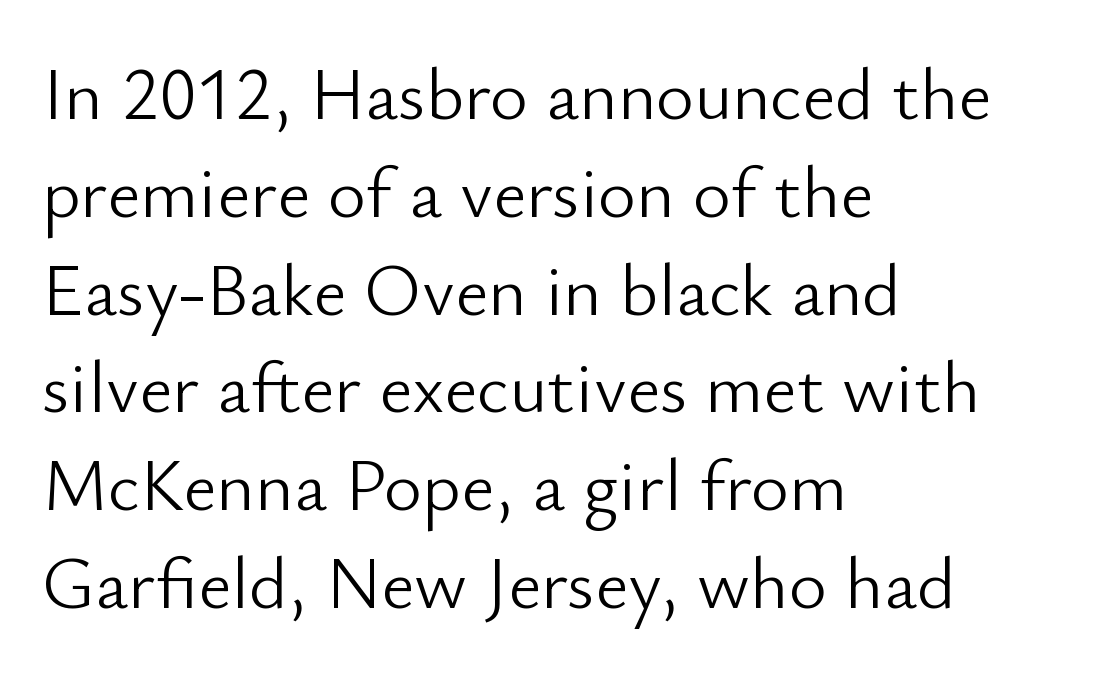
{"serif": "no", "italic": "no", "bold": "no", "weight": "light", "width": "normal", "stroke_contrast": "low", "x_height": "small", "monospaced": "no", "underline": "no", "align": "left", "line_spacing": "normal", "line_spacing_ratio": 1.34, "letter_spacing": "normal", "letter_spacing_em": 0.0, "glyph_px": 73}
